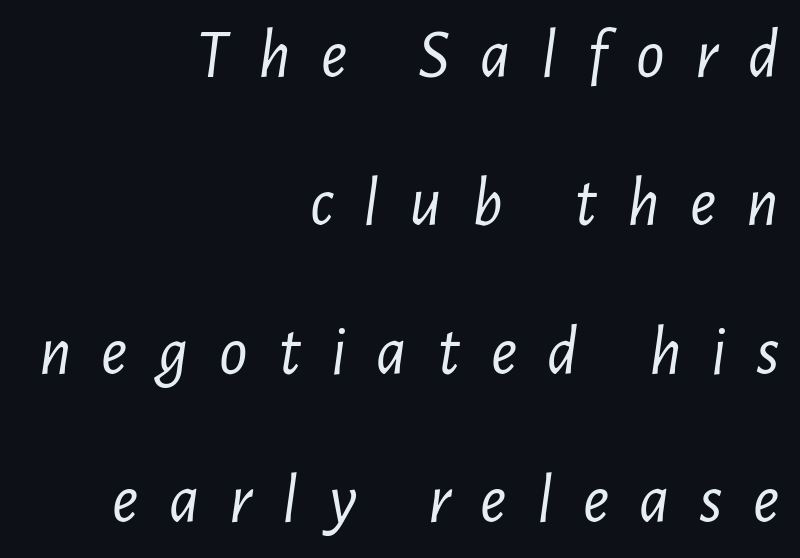
{"italic": "yes", "lean": "right", "slant_degrees": 7, "bold": "no", "weight": "light", "width": "condensed", "stroke_contrast": "low", "x_height": "medium", "monospaced": "no", "underline": "no", "align": "right", "line_spacing": "loose", "line_spacing_ratio": 2.12, "letter_spacing": "wide", "letter_spacing_em": 0.43, "glyph_px": 70}
